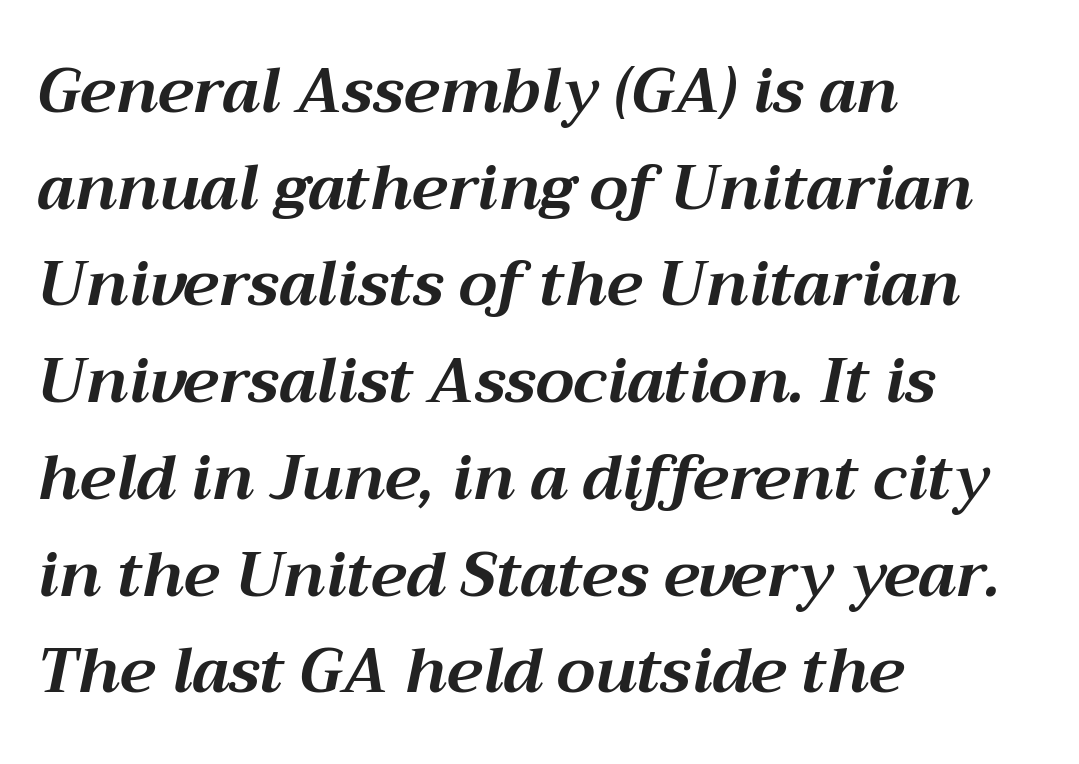
The image shows 62 px bold type, italic (leaning right); set left-aligned, normal line spacing (1.56x), normal letter spacing, not underlined; medium stroke contrast and a medium x-height.
